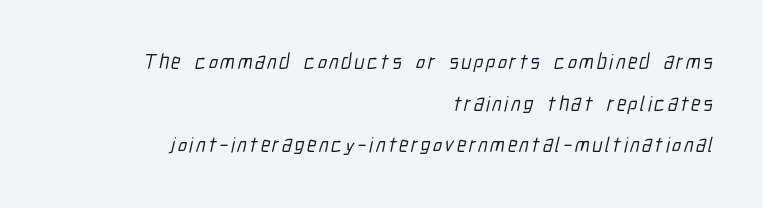
{"underline": "no", "align": "right", "line_spacing": "loose", "line_spacing_ratio": 1.98, "glyph_px": 21}
